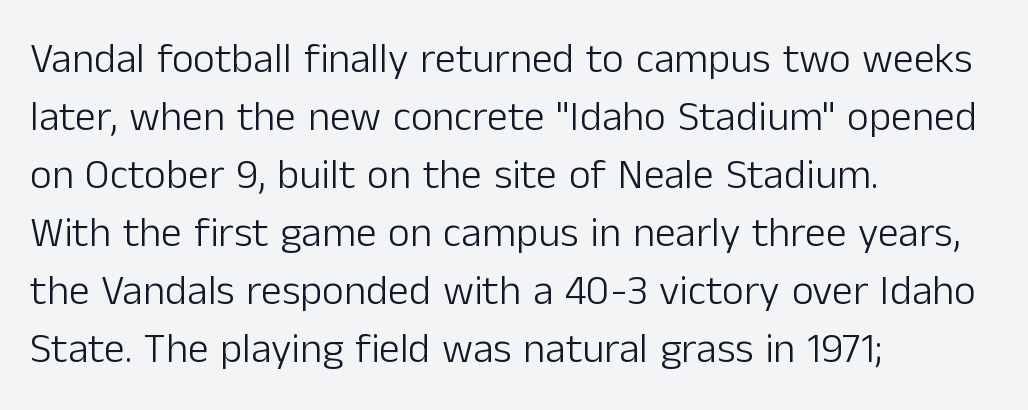
The image shows 42 px light sans-serif type, upright; set left-aligned, normal line spacing (1.38x), normal letter spacing, not underlined; low stroke contrast and a medium x-height.
